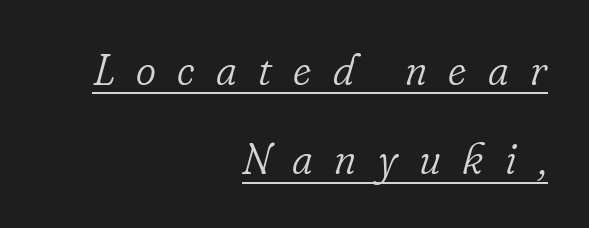
Q: Is the text bold? A: No.
Q: Is the text italic (slanted)? A: Yes, it leans right by about 16 degrees.
Q: Is the typeface a serif or a sans-serif typeface? A: Serif.
Q: Is the text underlined? A: Yes.
Q: How is the paragraph aligned? A: Right-aligned.
Q: Is the spacing between letters normal or unusually wide? A: Unusually wide.
Q: Is the spacing between lines tight, normal or loose? A: Loose.
Q: Width (condensed, normal, or wide)? A: Normal.
Q: Stroke contrast? A: Low.
Q: x-height? A: Small.
Q: Monospaced? A: No.
